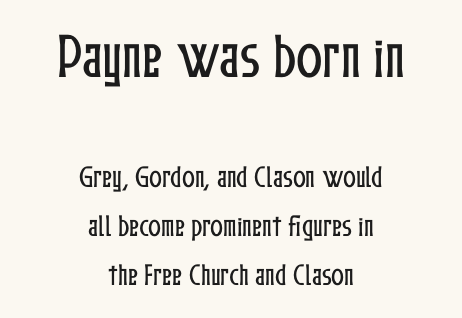
{"italic": "no", "width": "condensed", "stroke_contrast": "low", "x_height": "medium", "monospaced": "no", "underline": "no", "align": "center", "line_spacing": "loose", "line_spacing_ratio": 2.05, "letter_spacing": "normal", "letter_spacing_em": 0.0, "larger_block": "first", "size_ratio": 2.04, "glyph_px": 49}
